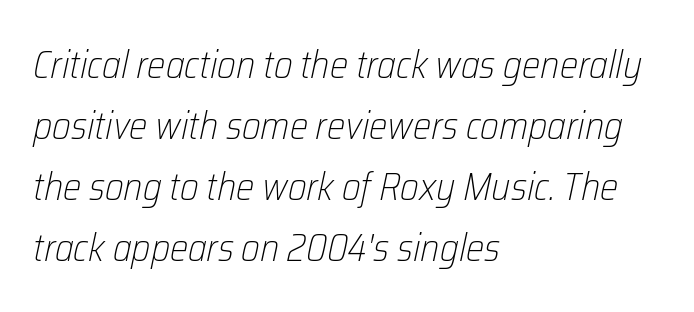
The image shows 39 px light, condensed type, italic (leaning right); set left-aligned, normal line spacing (1.56x), normal letter spacing, not underlined; low stroke contrast and a medium x-height.
